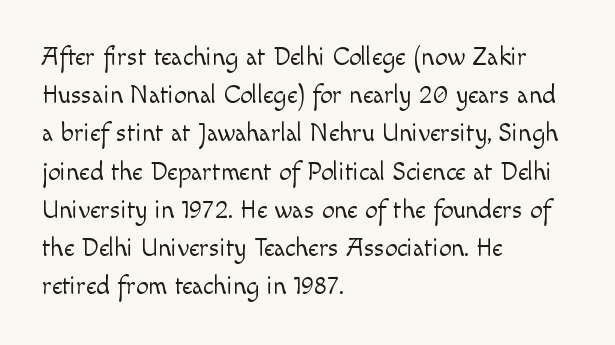
The glyphs are unaccompanied by any horizontal stroke below them. Posture: vertical. These lines keep a tight, regular rhythm from letter to letter. Interline gaps are of average width in this sample. The paragraph shown leans on its left margin.
